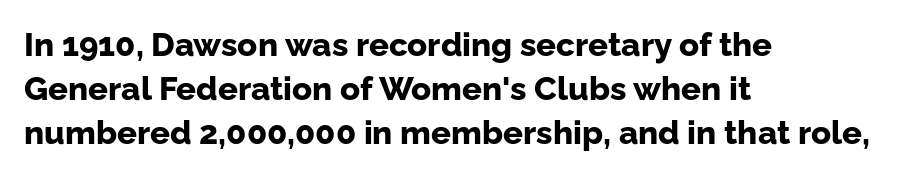
Q: Is the text bold? A: Yes.
Q: Is the text italic (slanted)? A: No, it is upright.
Q: Is the typeface a serif or a sans-serif typeface? A: Sans-serif.
Q: Is the text underlined? A: No.
Q: How is the paragraph aligned? A: Left-aligned.
Q: Is the spacing between letters normal or unusually wide? A: Normal.
Q: Is the spacing between lines tight, normal or loose? A: Normal.
Q: Width (condensed, normal, or wide)? A: Normal.
Q: Stroke contrast? A: Low.
Q: x-height? A: Medium.
Q: Monospaced? A: No.
